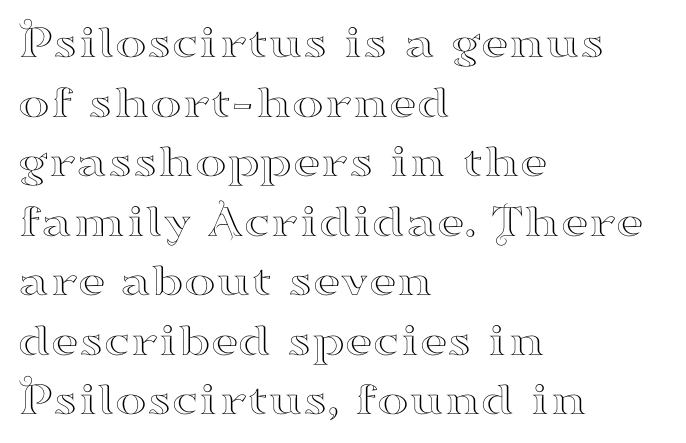
Varying glyph widths throughout — classic text-font behaviour. In CSS terms this would be text-align: left. The words here are not underlined. Check where the strokes stop: tiny serifs finish them off. The passage shown has conventional tracking throughout. The letters stand straight up with perfectly vertical stems.
